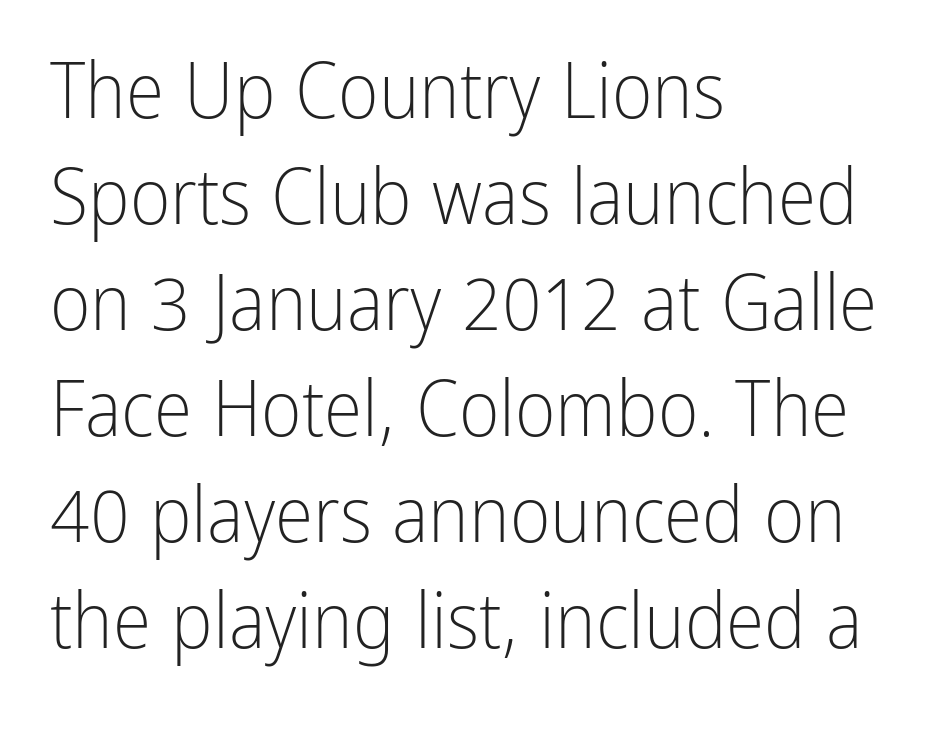
{"serif": "no", "italic": "no", "bold": "no", "weight": "light", "width": "condensed", "stroke_contrast": "low", "x_height": "medium", "monospaced": "no", "underline": "no", "align": "left", "line_spacing": "normal", "line_spacing_ratio": 1.36, "letter_spacing": "normal", "letter_spacing_em": 0.0, "glyph_px": 78}
